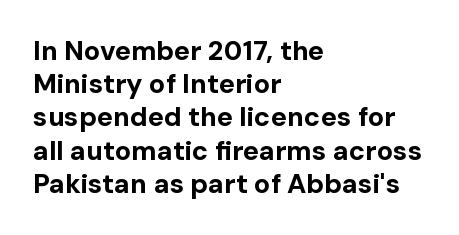
Q: Is the text bold? A: Yes.
Q: Is the text italic (slanted)? A: No, it is upright.
Q: Is the text underlined? A: No.
Q: How is the paragraph aligned? A: Left-aligned.
Q: Is the spacing between letters normal or unusually wide? A: Normal.
